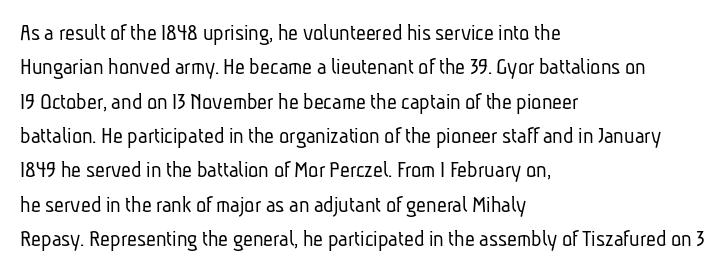
Underline: absent. These lines keep a tight, regular rhythm from letter to letter. Baseline-to-baseline distance is the conventional proportion of letter height. Which margin do the lines hug? The left one — the right edge is uneven. Bold? No — there's no thickening of the strokes.
